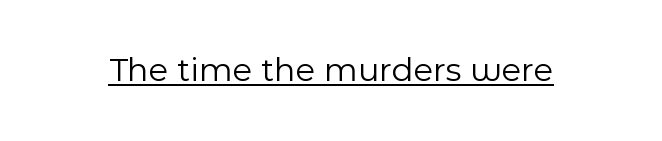
The image shows 35 px light sans-serif type, upright; set normal letter spacing, underlined; a medium x-height.
